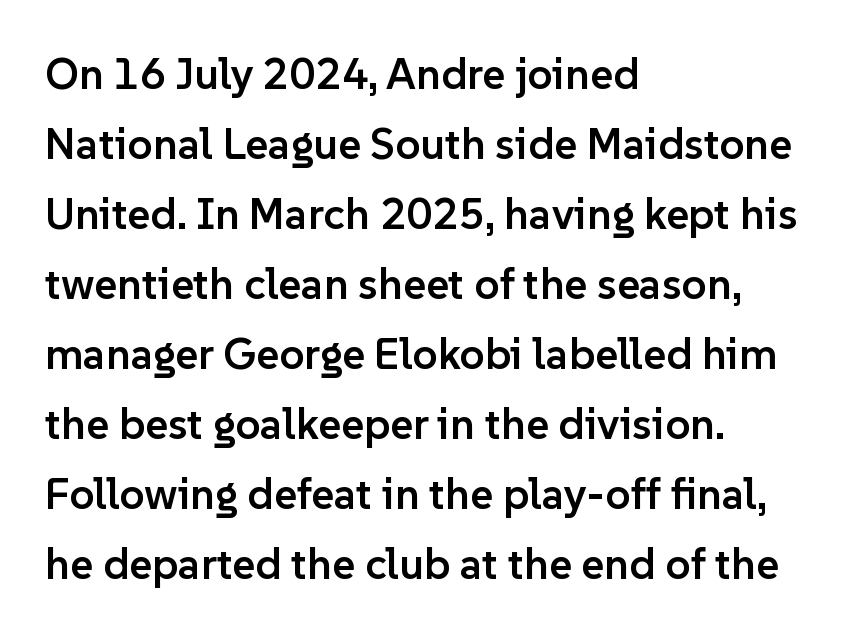
The space beneath each line is pristine and unruled. The typesetting leans somewhat heavy: a semibold. A sans-serif font was chosen for this passage. There is no visible air inserted between adjacent glyphs.
